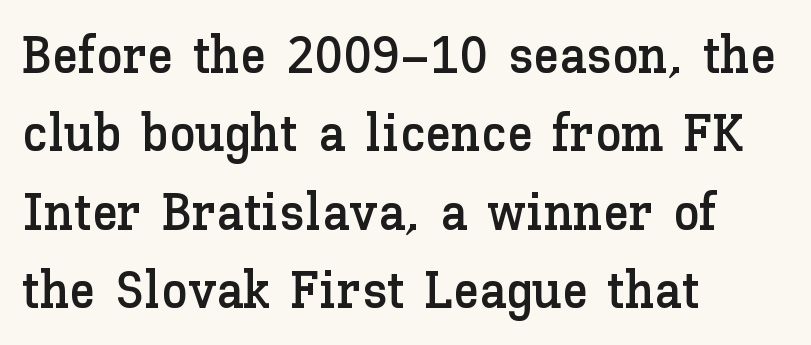
Q: Is the text italic (slanted)? A: No, it is upright.
Q: Is the text underlined? A: No.
Q: How is the paragraph aligned? A: Left-aligned.
Q: Is the spacing between letters normal or unusually wide? A: Normal.
Q: Is the spacing between lines tight, normal or loose? A: Normal.
Q: Width (condensed, normal, or wide)? A: Normal.
Q: Stroke contrast? A: Low.
Q: x-height? A: Medium.
Q: Monospaced? A: No.
